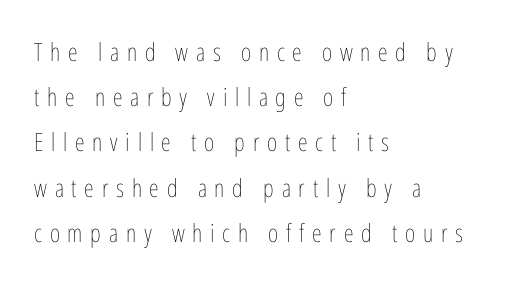
Q: Is the text bold? A: No.
Q: Is the text italic (slanted)? A: No, it is upright.
Q: Is the text underlined? A: No.
Q: How is the paragraph aligned? A: Left-aligned.
Q: Is the spacing between letters normal or unusually wide? A: Unusually wide.
